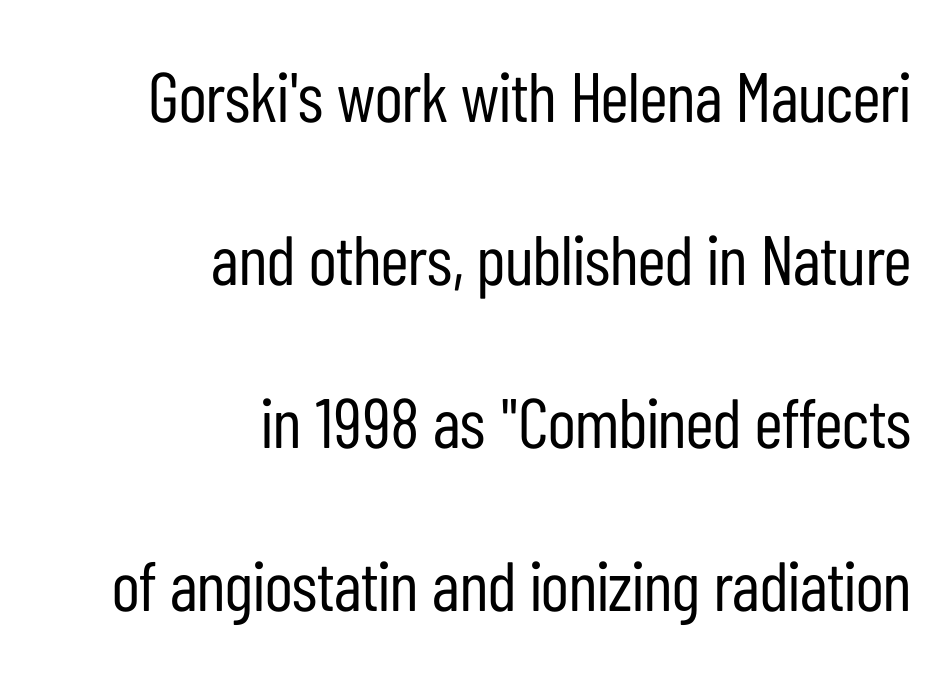
{"serif": "no", "italic": "no", "bold": "no", "weight": "regular", "width": "condensed", "stroke_contrast": "low", "x_height": "medium", "monospaced": "no", "underline": "no", "align": "right", "line_spacing": "loose", "line_spacing_ratio": 2.33, "letter_spacing": "normal", "letter_spacing_em": 0.0, "glyph_px": 70}
